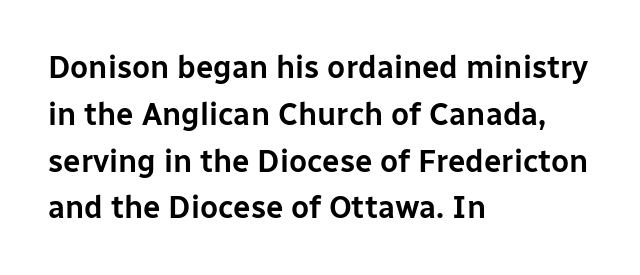
The image shows 31 px sans-serif type, upright; set left-aligned, normal line spacing (1.51x), normal letter spacing, not underlined; low stroke contrast and a medium x-height.
